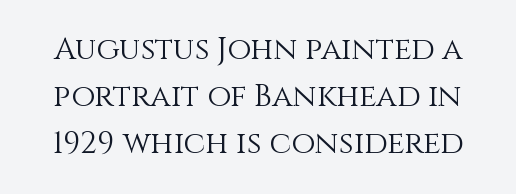
The image shows 31 px light type, upright; set normal line spacing (1.52x), normal letter spacing, not underlined; medium stroke contrast and a large x-height.
